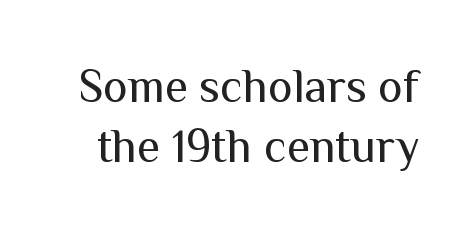
{"serif": "no", "italic": "no", "bold": "no", "weight": "regular", "width": "normal", "stroke_contrast": "medium", "x_height": "medium", "monospaced": "no", "underline": "no", "line_spacing": "normal", "line_spacing_ratio": 1.27, "letter_spacing": "normal", "letter_spacing_em": 0.0, "glyph_px": 47}
